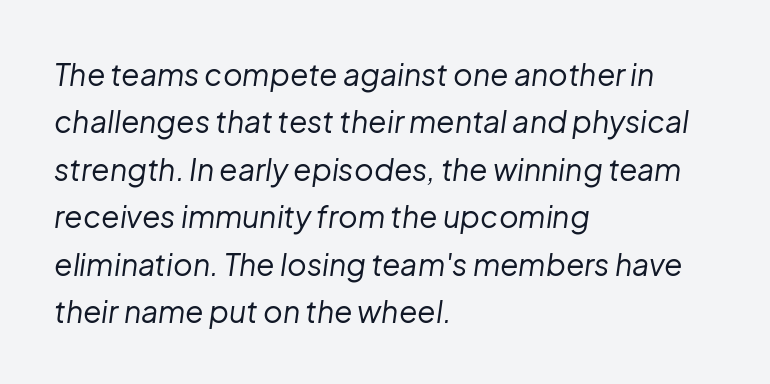
{"italic": "yes", "lean": "right", "slant_degrees": 8, "bold": "no", "weight": "regular", "width": "normal", "stroke_contrast": "low", "x_height": "medium", "monospaced": "no", "underline": "no", "align": "left", "line_spacing": "normal", "line_spacing_ratio": 1.58, "letter_spacing": "normal", "letter_spacing_em": 0.0, "glyph_px": 30}
